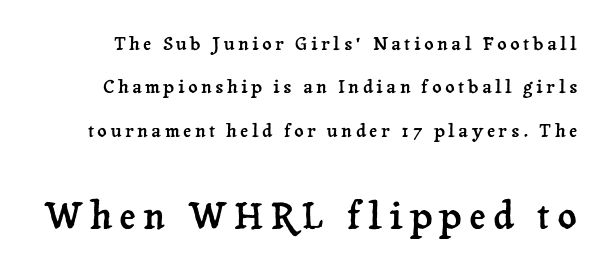
Q: Is the text italic (slanted)? A: No, it is upright.
Q: Is the typeface a serif or a sans-serif typeface? A: Serif.
Q: Is the text underlined? A: No.
Q: Is the spacing between letters normal or unusually wide? A: Unusually wide.
Q: Is the spacing between lines tight, normal or loose? A: Loose.
Q: Which block of text is set in a larger size, the first (top) or the second (bottom)? A: The second (bottom) one.
Q: Width (condensed, normal, or wide)? A: Normal.
Q: Stroke contrast? A: Low.
Q: x-height? A: Medium.
Q: Monospaced? A: No.
